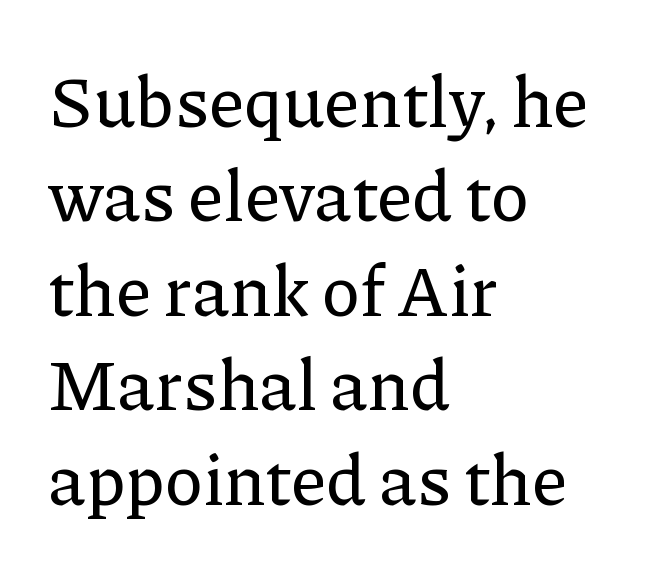
The image shows 71 px serif type, upright; set left-aligned, normal line spacing (1.33x), normal letter spacing, not underlined; low stroke contrast and a medium x-height.
